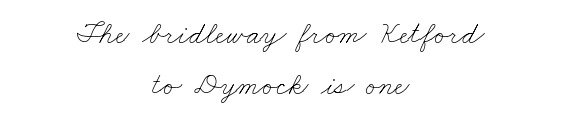
{"bold": "no", "weight": "thin", "width": "wide", "stroke_contrast": "low", "x_height": "small", "monospaced": "no", "underline": "no", "align": "center", "line_spacing": "normal", "line_spacing_ratio": 1.64, "letter_spacing": "normal", "letter_spacing_em": 0.0, "glyph_px": 31}
